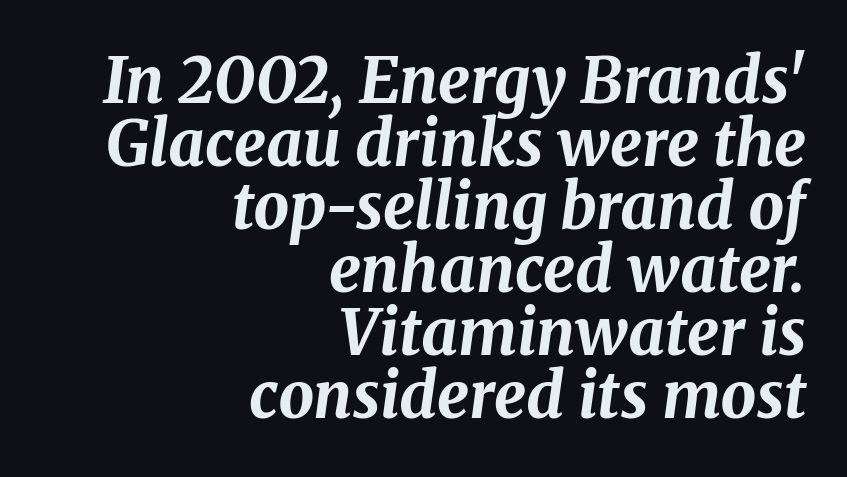
The image shows 63 px bold type, italic (leaning right); set right-aligned, tight line spacing (1.0x), normal letter spacing, not underlined; medium stroke contrast and a medium x-height.
